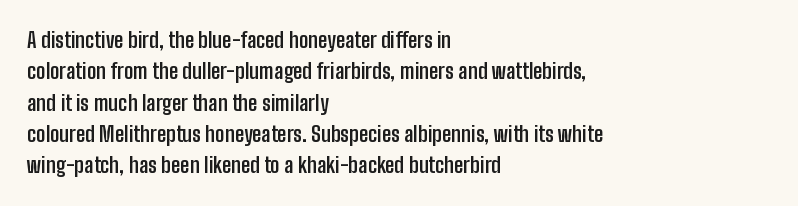
The image shows 21 px bold type, upright; set left-aligned, normal line spacing (1.49x), normal letter spacing, not underlined.
